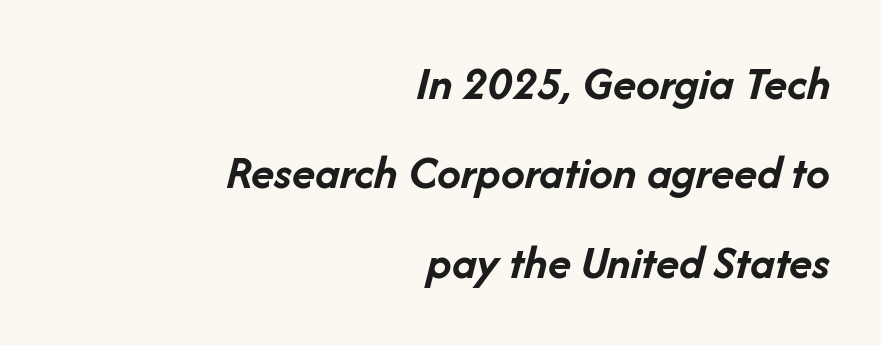
{"italic": "yes", "lean": "right", "slant_degrees": 14, "bold": "yes", "weight": "semibold", "width": "normal", "stroke_contrast": "low", "x_height": "medium", "monospaced": "no", "underline": "no", "align": "right", "line_spacing_ratio": 1.86, "letter_spacing": "normal", "letter_spacing_em": 0.0, "glyph_px": 48}
